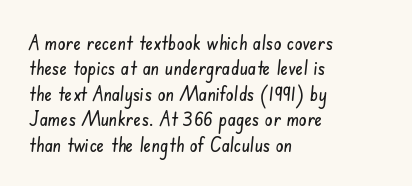
{"underline": "no", "align": "left", "line_spacing": "normal", "line_spacing_ratio": 1.27, "letter_spacing": "normal", "letter_spacing_em": 0.0, "glyph_px": 20}
